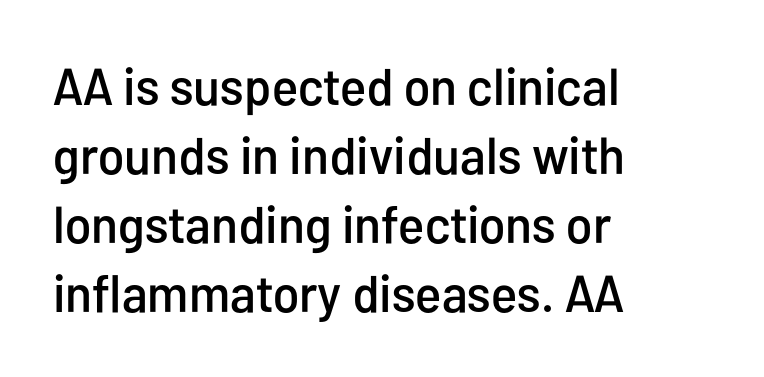
Q: Is the text italic (slanted)? A: No, it is upright.
Q: Is the typeface a serif or a sans-serif typeface? A: Sans-serif.
Q: Is the text underlined? A: No.
Q: How is the paragraph aligned? A: Left-aligned.
Q: Is the spacing between letters normal or unusually wide? A: Normal.
Q: Is the spacing between lines tight, normal or loose? A: Normal.
Q: Width (condensed, normal, or wide)? A: Condensed.
Q: Stroke contrast? A: Low.
Q: x-height? A: Medium.
Q: Monospaced? A: No.
